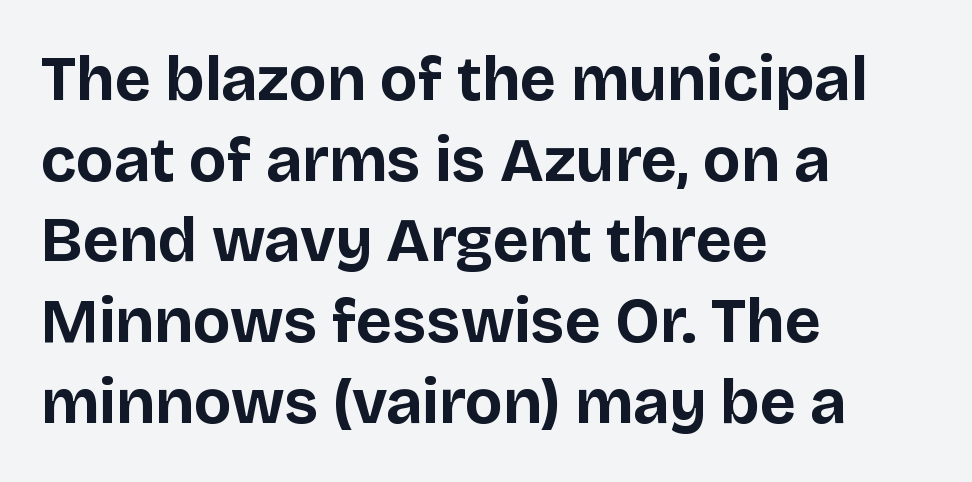
Q: Is the text bold? A: Yes.
Q: Is the text italic (slanted)? A: No, it is upright.
Q: Is the typeface a serif or a sans-serif typeface? A: Sans-serif.
Q: Is the text underlined? A: No.
Q: How is the paragraph aligned? A: Left-aligned.
Q: Is the spacing between letters normal or unusually wide? A: Normal.
Q: Is the spacing between lines tight, normal or loose? A: Normal.
Q: Width (condensed, normal, or wide)? A: Normal.
Q: Stroke contrast? A: Low.
Q: x-height? A: Large.
Q: Monospaced? A: No.
